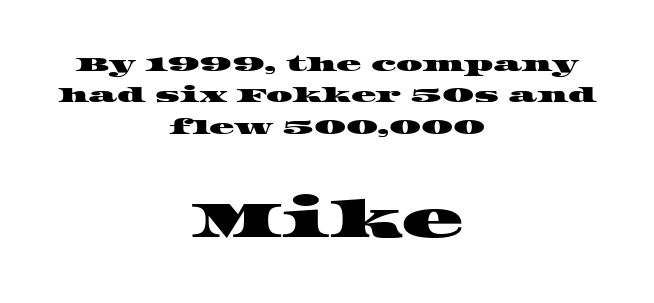
The image shows 52 px wide serif type; set centered, normal line spacing (1.5x), normal letter spacing, not underlined; the second (bottom) block is 2.48x larger; high stroke contrast and a large x-height.
